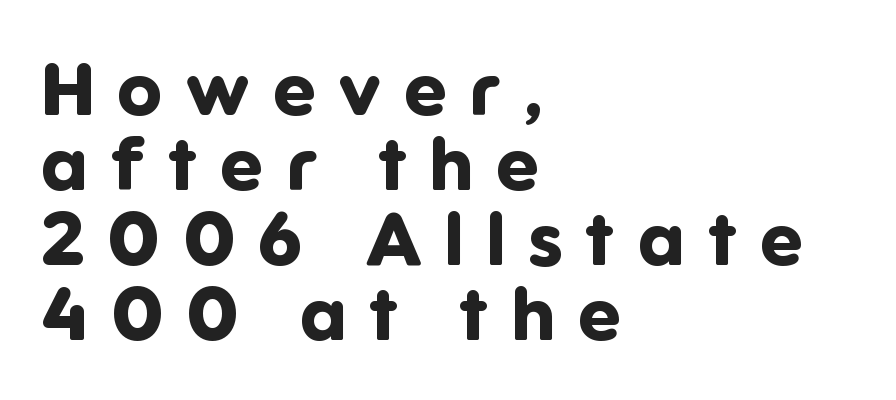
Ordinary non-slanted type is in use. Summary of weight: heavy, a full bold. Loose tracking; the words dissolve into strings of separated letters. Serif or sans? Sans — the stroke terminals are bare. These lines stack with their left ends in a neat column.
